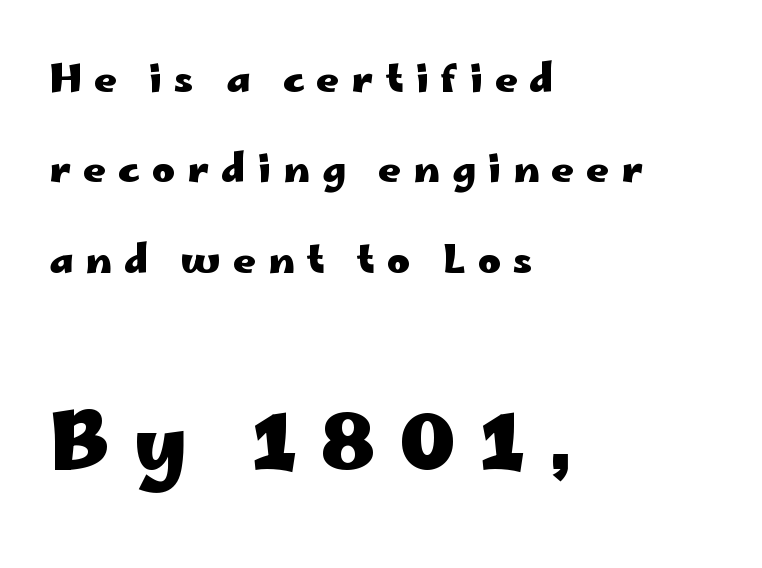
The image shows 78 px heavy, wide sans-serif type, upright; set left-aligned, loose line spacing (2.32x), unusually wide letter spacing (+0.31 em), not underlined; the second (bottom) block is 2.0x larger; low stroke contrast and a small x-height.
